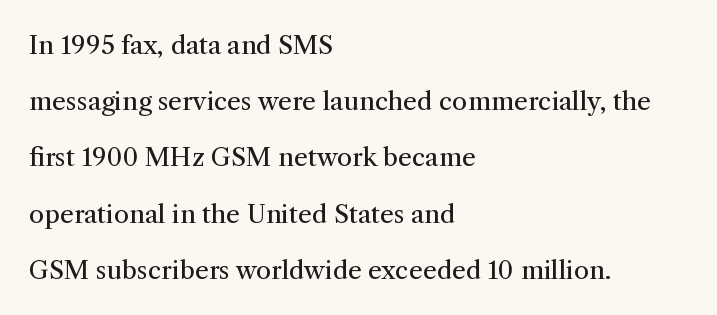
Q: Is the text bold? A: No.
Q: Is the text italic (slanted)? A: No, it is upright.
Q: Is the text underlined? A: No.
Q: How is the paragraph aligned? A: Left-aligned.
Q: Is the spacing between letters normal or unusually wide? A: Normal.
Q: Is the spacing between lines tight, normal or loose? A: Loose.
